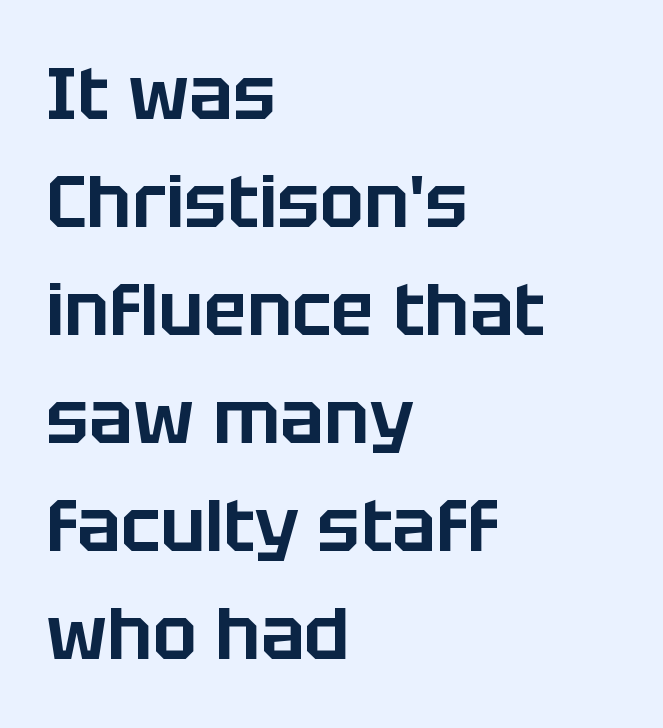
Q: Is the text italic (slanted)? A: No, it is upright.
Q: Is the typeface a serif or a sans-serif typeface? A: Sans-serif.
Q: Is the text underlined? A: No.
Q: How is the paragraph aligned? A: Left-aligned.
Q: Is the spacing between letters normal or unusually wide? A: Normal.
Q: Is the spacing between lines tight, normal or loose? A: Normal.
Q: Width (condensed, normal, or wide)? A: Normal.
Q: Stroke contrast? A: Low.
Q: x-height? A: Large.
Q: Monospaced? A: No.
